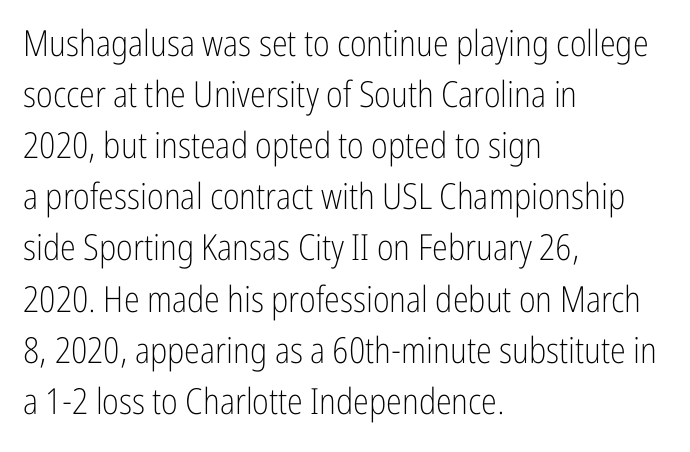
The specimen reads as upright at a glance. Is the stroke heavy? The answer is a plain regular-or-lighter. This block has exactly the height ordinary leading produces. Every row of glyphs begins at an identical x-position on the left. Do the characters align in a grid? No, the font is proportional. You could call the tracking neutral — neither tight nor loose.
